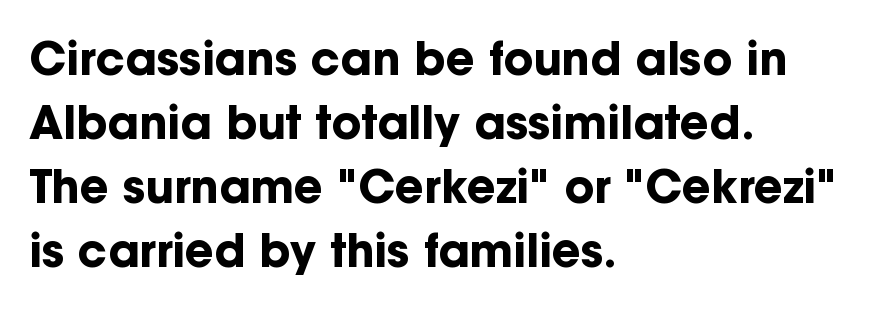
{"serif": "no", "italic": "no", "bold": "yes", "weight": "bold", "width": "normal", "stroke_contrast": "low", "x_height": "medium", "monospaced": "no", "underline": "no", "align": "left", "line_spacing": "normal", "line_spacing_ratio": 1.42, "letter_spacing": "normal", "letter_spacing_em": 0.0, "glyph_px": 45}
